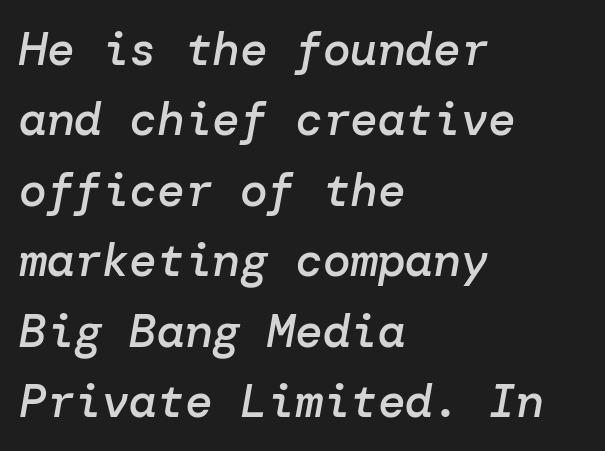
The image shows 46 px semibold type, italic (leaning right); set left-aligned, normal line spacing (1.53x), normal letter spacing, not underlined; low stroke contrast and a medium x-height.
